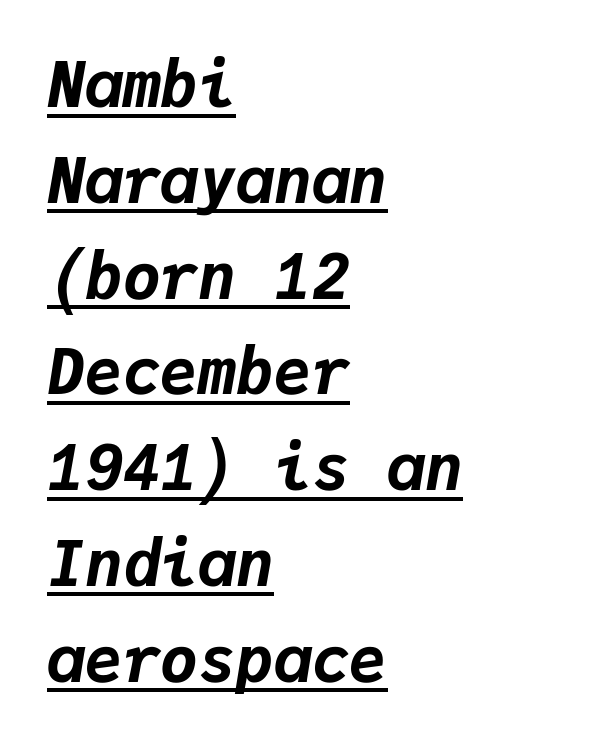
The image shows 63 px bold type, italic (leaning right), monospaced; set left-aligned, normal line spacing (1.52x), normal letter spacing, underlined; low stroke contrast and a medium x-height.
